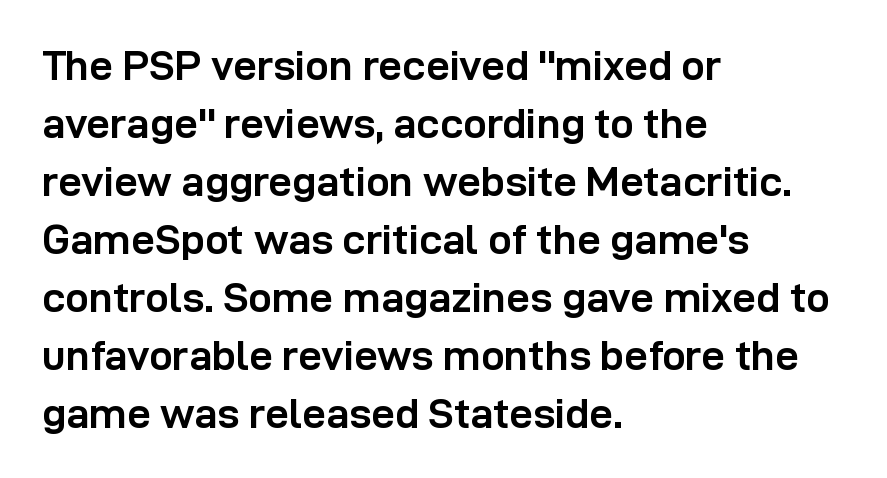
Q: Is the text bold? A: Yes.
Q: Is the text italic (slanted)? A: No, it is upright.
Q: Is the typeface a serif or a sans-serif typeface? A: Sans-serif.
Q: Is the text underlined? A: No.
Q: How is the paragraph aligned? A: Left-aligned.
Q: Is the spacing between letters normal or unusually wide? A: Normal.
Q: Is the spacing between lines tight, normal or loose? A: Normal.
Q: Width (condensed, normal, or wide)? A: Normal.
Q: Stroke contrast? A: Low.
Q: x-height? A: Medium.
Q: Monospaced? A: No.
